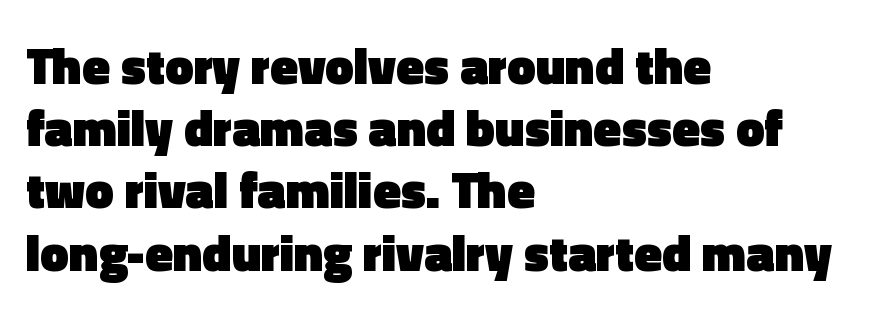
The image shows 51 px heavy sans-serif type, upright; set left-aligned, line spacing 1.22x, normal letter spacing, not underlined; a medium x-height.
